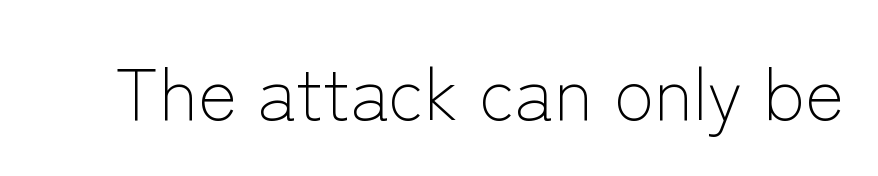
The image shows 74 px light sans-serif type, upright; set normal letter spacing, not underlined; low stroke contrast and a medium x-height.
